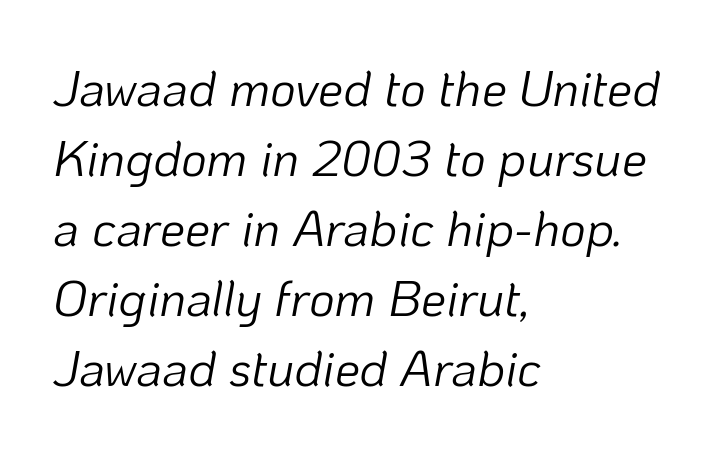
Q: Is the text bold? A: No.
Q: Is the text italic (slanted)? A: Yes, it leans right by about 10 degrees.
Q: Is the text underlined? A: No.
Q: How is the paragraph aligned? A: Left-aligned.
Q: Is the spacing between letters normal or unusually wide? A: Normal.
Q: Is the spacing between lines tight, normal or loose? A: Normal.
Q: Width (condensed, normal, or wide)? A: Normal.
Q: Stroke contrast? A: Low.
Q: x-height? A: Medium.
Q: Monospaced? A: No.
